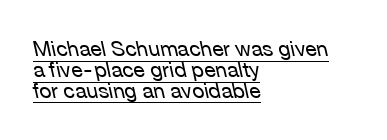
Q: Is the text bold? A: No.
Q: Is the text italic (slanted)? A: Yes, it leans left by about 12 degrees.
Q: Is the text underlined? A: Yes.
Q: How is the paragraph aligned? A: Left-aligned.
Q: Is the spacing between letters normal or unusually wide? A: Normal.
Q: Is the spacing between lines tight, normal or loose? A: Tight.
